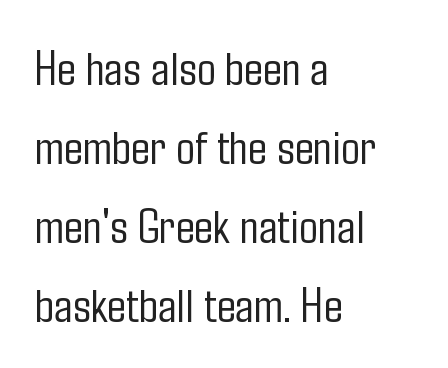
Notice how the passage keeps a crisp vertical edge on the left only. Look at the bottom of the vertical strokes: they stop flat, with no serifs. Quick note: interline space is typical. Each row of text sits above clean, open space. Looks like regular typesetting: each glyph gets only the width it needs. A typesetter would mark this as roman, not italic.
